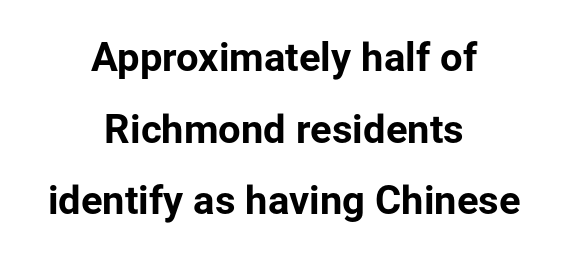
Q: Is the text bold? A: Yes.
Q: Is the text italic (slanted)? A: No, it is upright.
Q: Is the typeface a serif or a sans-serif typeface? A: Sans-serif.
Q: Is the text underlined? A: No.
Q: How is the paragraph aligned? A: Centered.
Q: Is the spacing between letters normal or unusually wide? A: Normal.
Q: Width (condensed, normal, or wide)? A: Normal.
Q: Stroke contrast? A: Low.
Q: x-height? A: Medium.
Q: Monospaced? A: No.
